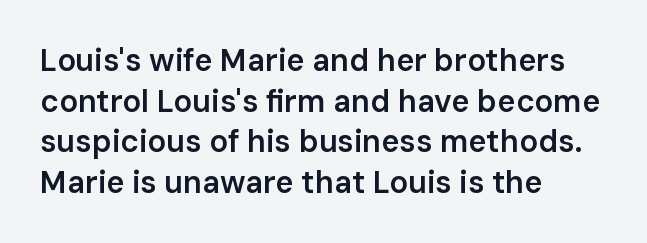
Q: Is the text bold? A: Semi-bold.
Q: Is the text italic (slanted)? A: No, it is upright.
Q: Is the typeface a serif or a sans-serif typeface? A: Sans-serif.
Q: Is the text underlined? A: No.
Q: How is the paragraph aligned? A: Left-aligned.
Q: Is the spacing between letters normal or unusually wide? A: Normal.
Q: Is the spacing between lines tight, normal or loose? A: Normal.
Q: Width (condensed, normal, or wide)? A: Normal.
Q: Stroke contrast? A: Low.
Q: x-height? A: Medium.
Q: Monospaced? A: No.
